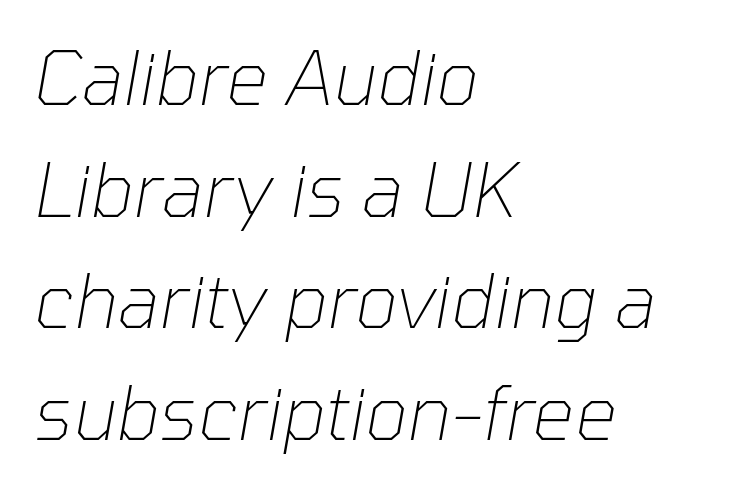
No extra tracking has been applied to these lines. Just letters on the line, the space beneath them empty. The typesetting does not lean heavy: it is not bold. When letters slant like this, we call the style italic. How would I describe the line gaps? Plain and ordinary. Visually the block forms a straight wall on the left and a jagged coastline on the right.
